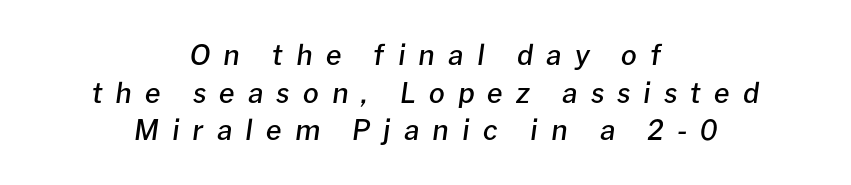
Do the characters align in a grid? No, the font is proportional. The face used here has a pronounced slope to its letters. The sample has been set in demibold, a notch under bold. The rendering inserts visible extra space after every character. Compared with a flush-left layout, this one balances lines on the center instead.
